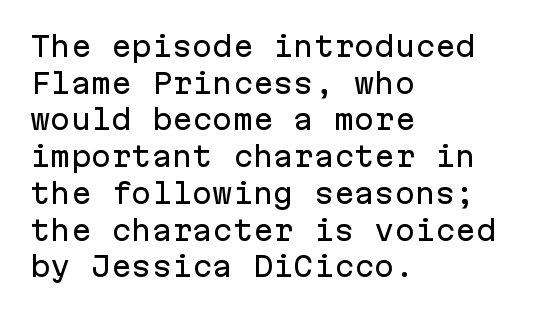
Q: Is the text italic (slanted)? A: No, it is upright.
Q: Is the text underlined? A: No.
Q: How is the paragraph aligned? A: Left-aligned.
Q: Is the spacing between letters normal or unusually wide? A: Normal.
Q: Is the spacing between lines tight, normal or loose? A: Normal.
